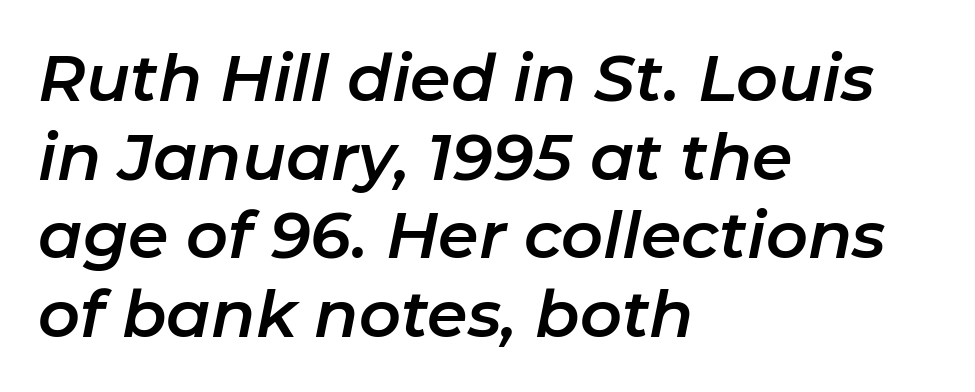
The glyphs look as if they've been sheared to an angle. Which margin do the lines hug? The left one — the right edge is uneven. Each row of text sits above clean, open space. Looks like regular typesetting: each glyph gets only the width it needs. No extra tracking has been applied to these lines.
